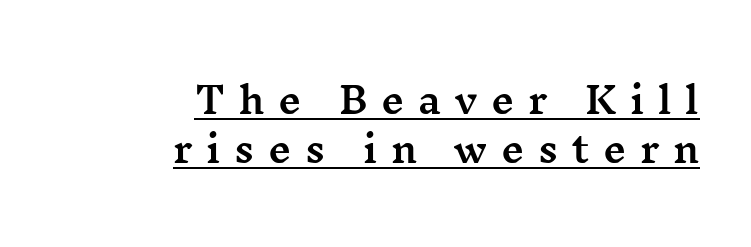
Q: Is the text italic (slanted)? A: No, it is upright.
Q: Is the typeface a serif or a sans-serif typeface? A: Serif.
Q: Is the text underlined? A: Yes.
Q: How is the paragraph aligned? A: Right-aligned.
Q: Is the spacing between letters normal or unusually wide? A: Unusually wide.
Q: Is the spacing between lines tight, normal or loose? A: Normal.
Q: Width (condensed, normal, or wide)? A: Wide.
Q: Stroke contrast? A: Medium.
Q: x-height? A: Medium.
Q: Monospaced? A: No.
